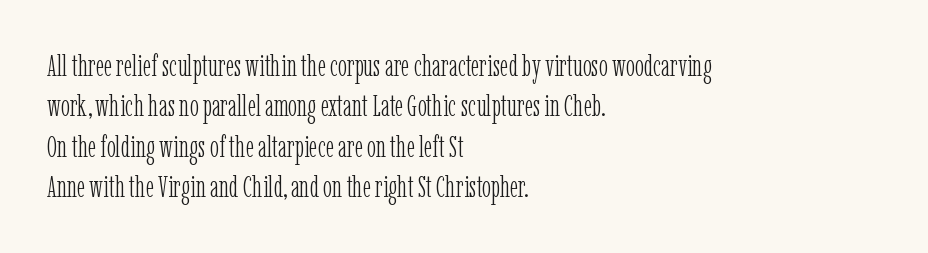
No heavy texture on the line: the type isn't bold. A classic flush-left, rag-right setting is used for this passage. This is serif lettering, the kind often seen in printed books. Every stem runs plumb, perpendicular to the baseline.
